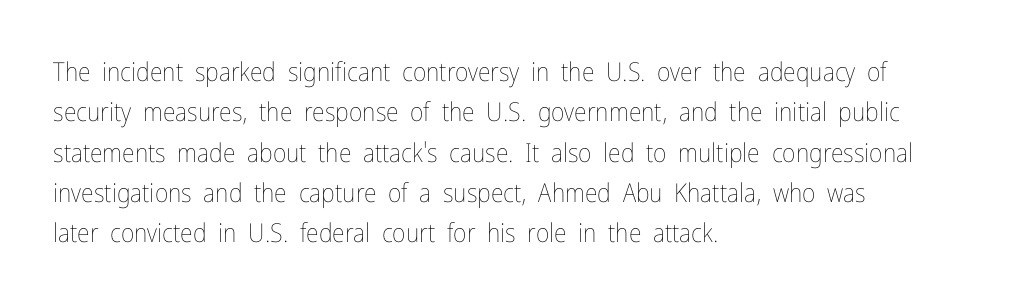
Q: Is the text bold? A: No.
Q: Is the text italic (slanted)? A: No, it is upright.
Q: Is the text underlined? A: No.
Q: How is the paragraph aligned? A: Left-aligned.
Q: Is the spacing between letters normal or unusually wide? A: Normal.
Q: Is the spacing between lines tight, normal or loose? A: Normal.
